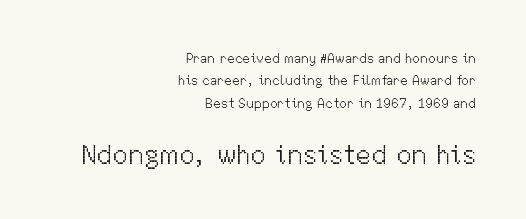
The image shows 28 px light sans-serif type, upright; set right-aligned, normal line spacing (1.59x), normal letter spacing, not underlined; the second (bottom) block is 2.0x larger; medium stroke contrast and a medium x-height.
